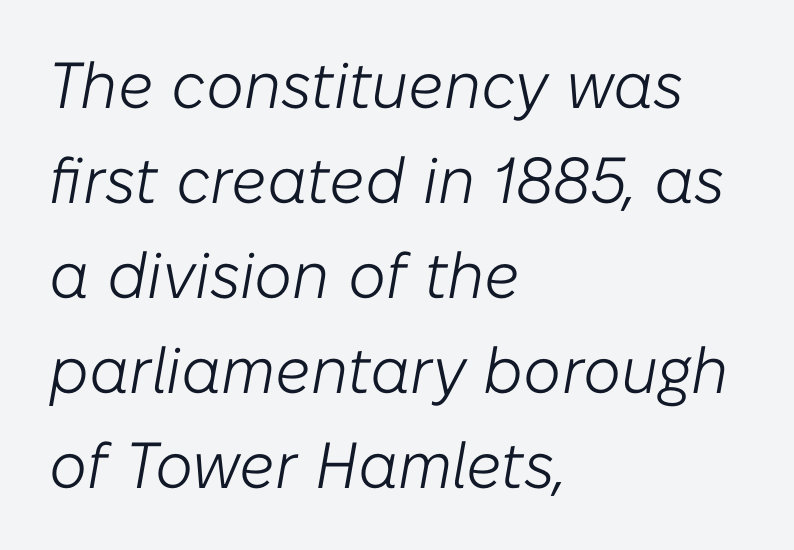
The image shows 65 px light type, italic (leaning right); set left-aligned, normal line spacing (1.46x), normal letter spacing, not underlined; low stroke contrast and a medium x-height.
